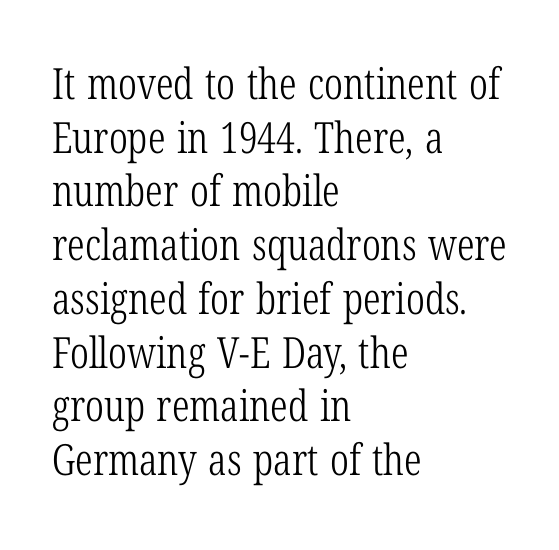
{"serif": "yes", "italic": "no", "bold": "no", "weight": "light", "width": "condensed", "stroke_contrast": "low", "x_height": "medium", "monospaced": "no", "underline": "no", "align": "left", "line_spacing": "normal", "line_spacing_ratio": 1.25, "letter_spacing": "normal", "letter_spacing_em": 0.0, "glyph_px": 43}
